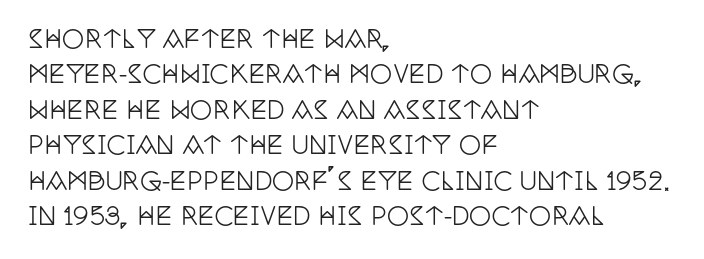
Q: Is the text italic (slanted)? A: No, it is upright.
Q: Is the text underlined? A: No.
Q: How is the paragraph aligned? A: Left-aligned.
Q: Is the spacing between letters normal or unusually wide? A: Normal.
Q: Is the spacing between lines tight, normal or loose? A: Normal.
